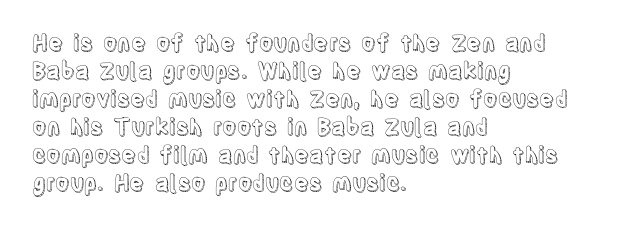
The image shows 22 px text type, upright; set left-aligned, normal line spacing (1.27x), normal letter spacing, not underlined.
